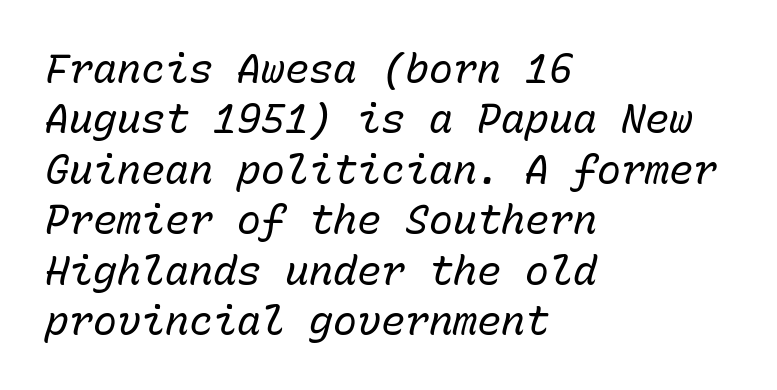
The image shows 40 px regular-weight type, italic (leaning right), monospaced; set left-aligned, normal line spacing (1.26x), normal letter spacing, not underlined; low stroke contrast and a medium x-height.
